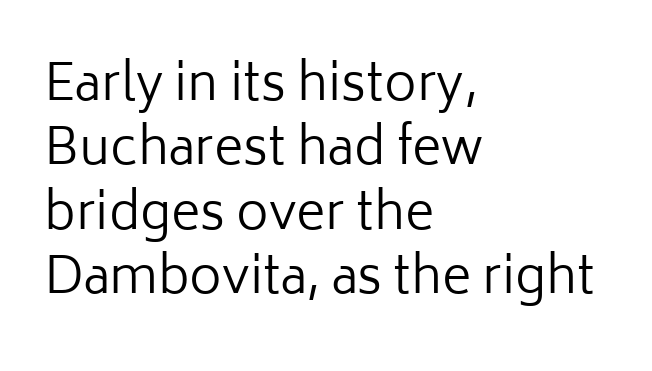
Q: Is the text bold? A: No.
Q: Is the text italic (slanted)? A: No, it is upright.
Q: Is the typeface a serif or a sans-serif typeface? A: Sans-serif.
Q: Is the text underlined? A: No.
Q: How is the paragraph aligned? A: Left-aligned.
Q: Is the spacing between letters normal or unusually wide? A: Normal.
Q: Is the spacing between lines tight, normal or loose? A: Normal.
Q: Width (condensed, normal, or wide)? A: Normal.
Q: Stroke contrast? A: Low.
Q: x-height? A: Medium.
Q: Monospaced? A: No.
